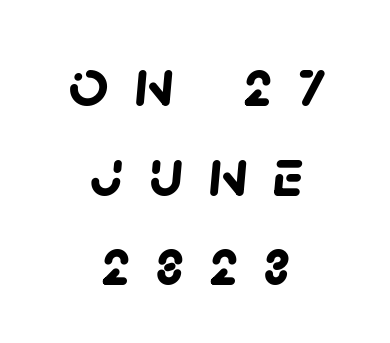
The face used here is rendered with a markedly widened letterfit. Spacing verdict: proportional, widths tailored to each character. Letterform terminals end flat and unadorned throughout the passage. Underline: absent.
